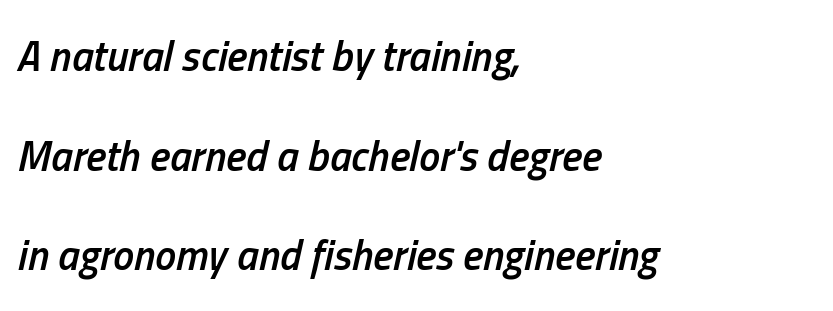
The image shows 42 px semibold, condensed type, italic (leaning right); set left-aligned, loose line spacing (2.37x), normal letter spacing, not underlined; low stroke contrast and a medium x-height.
